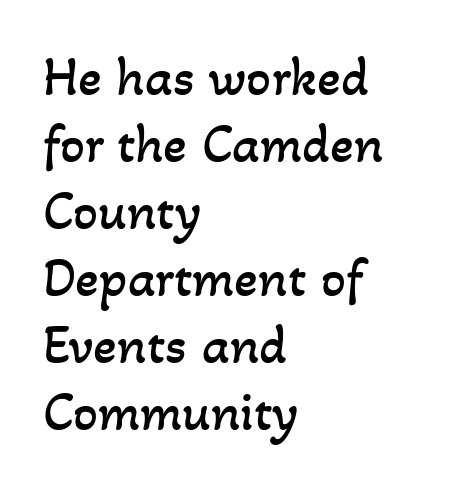
The image shows 55 px regular-weight type; set left-aligned, line spacing 1.22x, normal letter spacing, not underlined; low stroke contrast and a small x-height.
